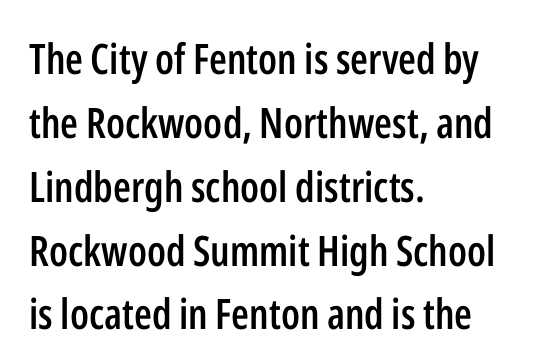
{"serif": "no", "italic": "no", "bold": "semi", "weight": "semibold", "width": "condensed", "stroke_contrast": "low", "x_height": "medium", "monospaced": "no", "underline": "no", "align": "left", "line_spacing": "normal", "line_spacing_ratio": 1.52, "letter_spacing": "normal", "letter_spacing_em": 0.0, "glyph_px": 42}
